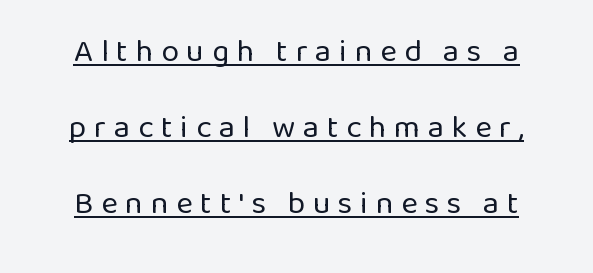
{"serif": "no", "italic": "no", "bold": "no", "weight": "regular", "width": "normal", "stroke_contrast": "low", "x_height": "medium", "monospaced": "no", "underline": "yes", "align": "center", "line_spacing": "loose", "line_spacing_ratio": 2.38, "letter_spacing": "wide", "letter_spacing_em": 0.24, "glyph_px": 32}
